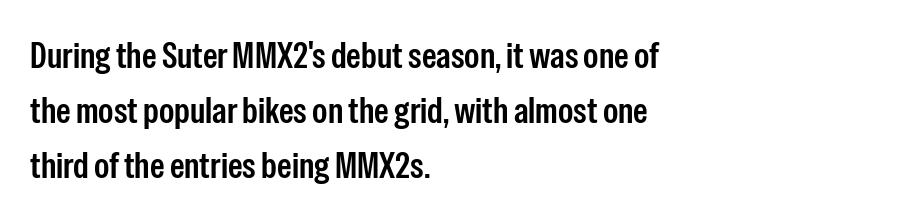
{"serif": "no", "italic": "no", "bold": "semi", "weight": "semibold", "width": "condensed", "stroke_contrast": "low", "x_height": "medium", "monospaced": "no", "underline": "no", "align": "left", "line_spacing": "normal", "line_spacing_ratio": 1.48, "letter_spacing": "normal", "letter_spacing_em": 0.0, "glyph_px": 37}
